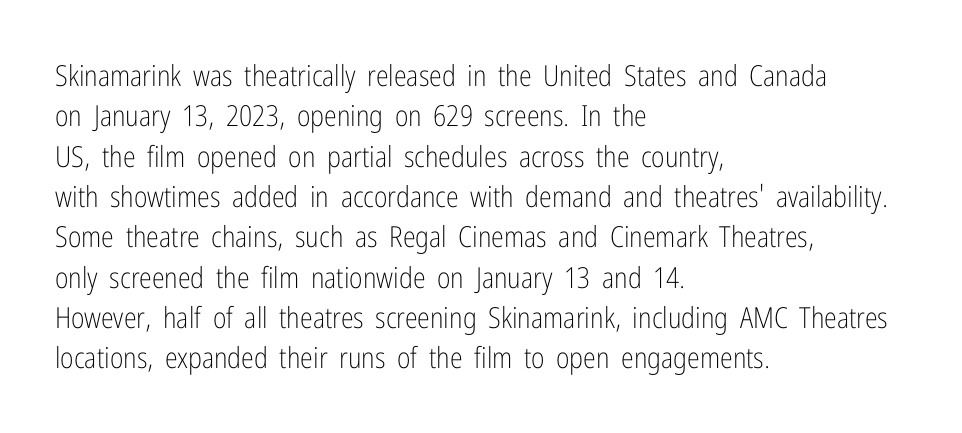
Q: Is the text bold? A: No.
Q: Is the text italic (slanted)? A: No, it is upright.
Q: Is the typeface a serif or a sans-serif typeface? A: Sans-serif.
Q: Is the text underlined? A: No.
Q: How is the paragraph aligned? A: Left-aligned.
Q: Is the spacing between letters normal or unusually wide? A: Normal.
Q: Is the spacing between lines tight, normal or loose? A: Normal.
Q: Width (condensed, normal, or wide)? A: Condensed.
Q: Stroke contrast? A: Low.
Q: x-height? A: Medium.
Q: Monospaced? A: No.
